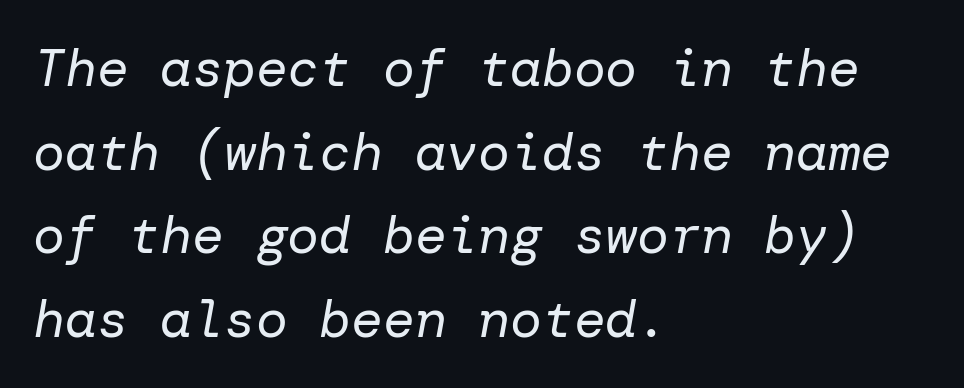
No extra ink here — the face is not bold. Reading down the column, the eye jumps a familiar distance to each next line. Check under the words: just untouched page. An italicized treatment has been applied to the whole sample.
